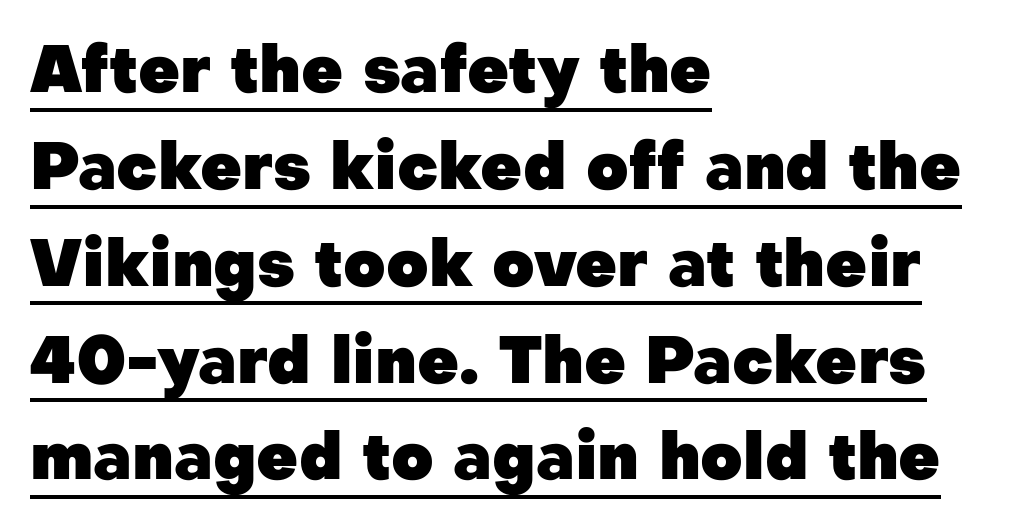
{"serif": "no", "italic": "no", "bold": "yes", "weight": "heavy", "width": "normal", "stroke_contrast": "low", "x_height": "medium", "monospaced": "no", "underline": "yes", "align": "left", "line_spacing": "normal", "line_spacing_ratio": 1.49, "letter_spacing": "normal", "letter_spacing_em": 0.0, "glyph_px": 65}
